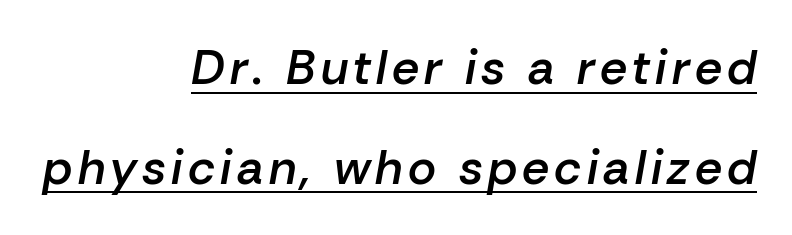
The image shows 48 px semibold type, italic (leaning right); set right-aligned, loose line spacing (2.08x), underlined; low stroke contrast and a medium x-height.
